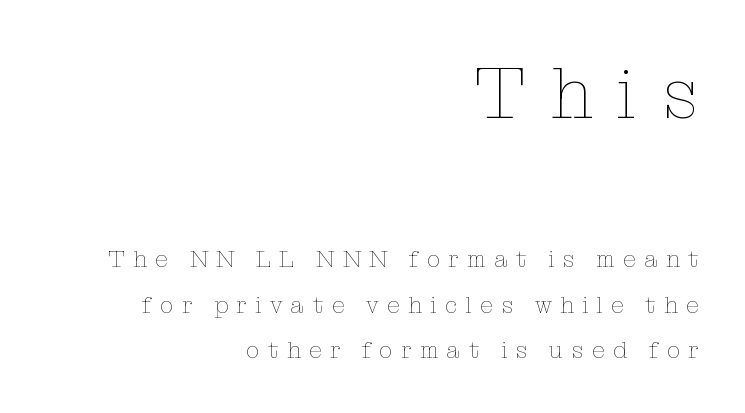
The image shows 73 px thin type, upright; set right-aligned, loose line spacing (1.9x), unusually wide letter spacing (+0.34 em), not underlined; the first (top) block is 3.04x larger; low stroke contrast and a medium x-height.
